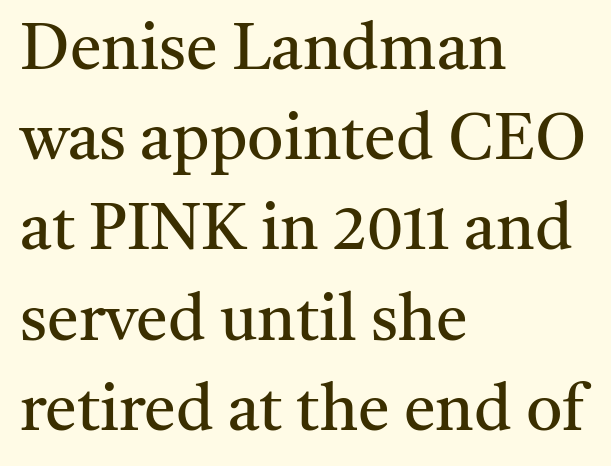
{"serif": "yes", "italic": "no", "bold": "no", "weight": "regular", "width": "normal", "stroke_contrast": "medium", "x_height": "medium", "monospaced": "no", "underline": "no", "align": "left", "line_spacing": "normal", "line_spacing_ratio": 1.41, "letter_spacing": "normal", "letter_spacing_em": 0.0, "glyph_px": 64}
